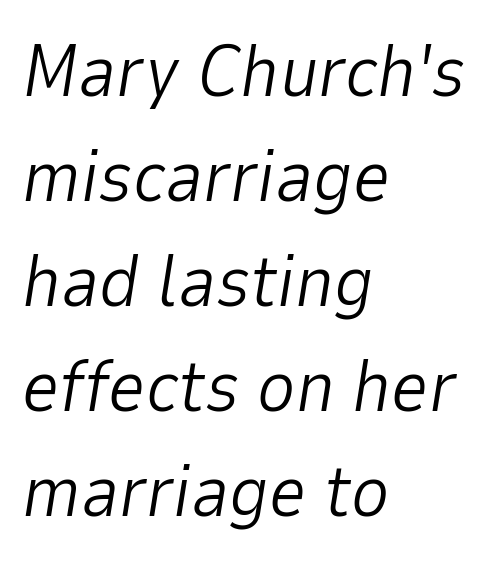
Stem width sits at or under what a default text font uses. The text carries the slant typical of an italic or oblique font. Left-aligned paragraph, ragged on the right. Compared with typical paragraphs, the rows here are spaced about the same.
